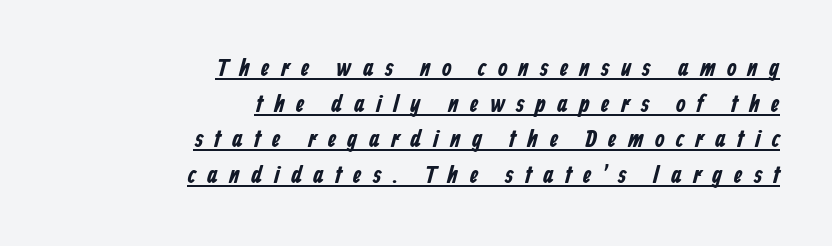
Q: Is the text underlined? A: Yes.
Q: How is the paragraph aligned? A: Right-aligned.
Q: Is the spacing between letters normal or unusually wide? A: Unusually wide.
Q: Is the spacing between lines tight, normal or loose? A: Normal.
